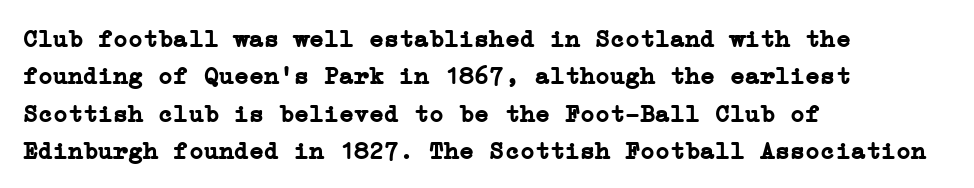
The image shows 25 px bold type, upright; set left-aligned, normal line spacing (1.5x), normal letter spacing, not underlined.
